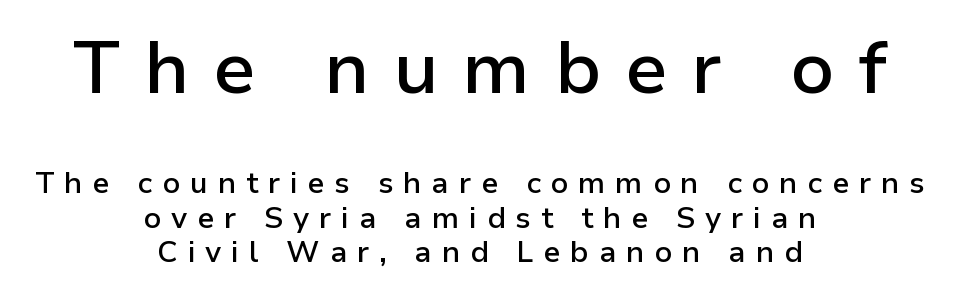
The image shows 74 px semibold sans-serif type, upright; set centered, tight line spacing (1.15x), unusually wide letter spacing (+0.32 em), not underlined; the first (top) block is 2.47x larger; low stroke contrast and a medium x-height.
